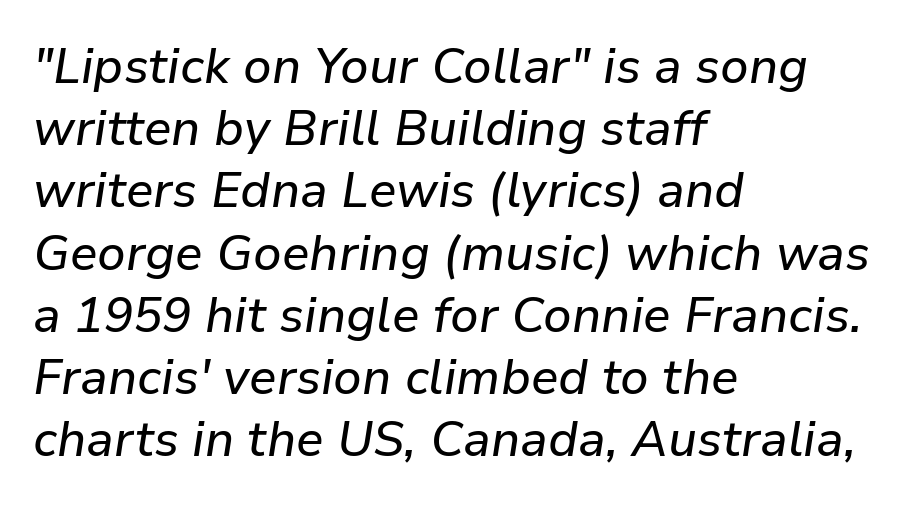
The area under the type is left untouched. Each letter keeps its own natural width here, so spacing adapts to shape. Leftover space on each line is placed entirely after the last word. The text carries the slant typical of an italic or oblique font. Inter-character spacing is left at the font's built-in metrics. Regular leading.
